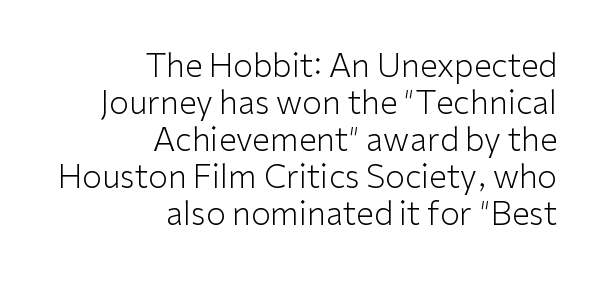
These lines are composed in type without serifs. Students, note that the glyphs here touch the page at normal intervals. Posture: straight, roman, zero tilt. Words float on clear page, feet unadorned. Compared with a typical body face, this is equally light or lighter still.
